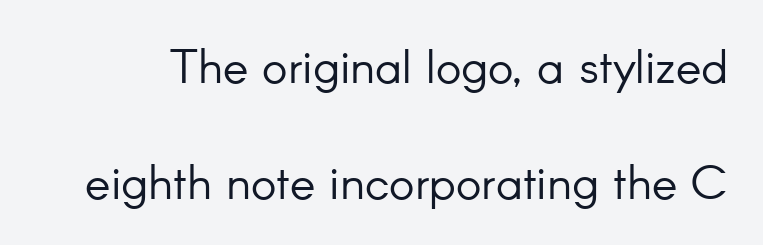
Q: Is the text bold? A: No.
Q: Is the text italic (slanted)? A: No, it is upright.
Q: Is the typeface a serif or a sans-serif typeface? A: Sans-serif.
Q: Is the text underlined? A: No.
Q: Is the spacing between letters normal or unusually wide? A: Normal.
Q: Is the spacing between lines tight, normal or loose? A: Loose.
Q: Width (condensed, normal, or wide)? A: Normal.
Q: Stroke contrast? A: Low.
Q: x-height? A: Small.
Q: Monospaced? A: No.
